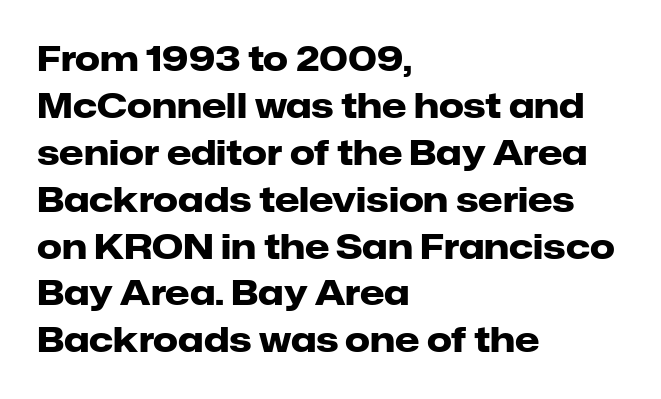
{"serif": "no", "italic": "no", "bold": "yes", "weight": "heavy", "width": "normal", "stroke_contrast": "low", "x_height": "medium", "monospaced": "no", "underline": "no", "align": "left", "line_spacing": "normal", "line_spacing_ratio": 1.34, "letter_spacing": "normal", "letter_spacing_em": 0.0, "glyph_px": 35}
